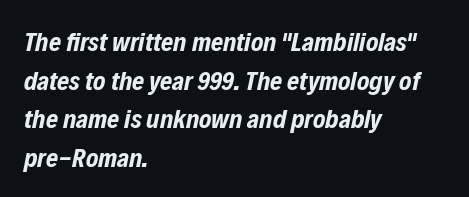
The image shows 26 px bold type, italic (leaning right); set left-aligned, normal line spacing (1.49x), normal letter spacing, not underlined.
